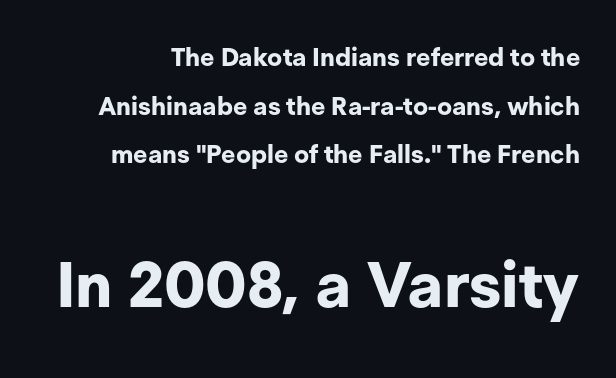
{"serif": "no", "italic": "no", "bold": "yes", "weight": "bold", "width": "normal", "stroke_contrast": "low", "x_height": "medium", "monospaced": "no", "underline": "no", "line_spacing": "loose", "line_spacing_ratio": 1.95, "letter_spacing": "normal", "letter_spacing_em": 0.0, "larger_block": "second", "size_ratio": 2.52, "glyph_px": 63}
